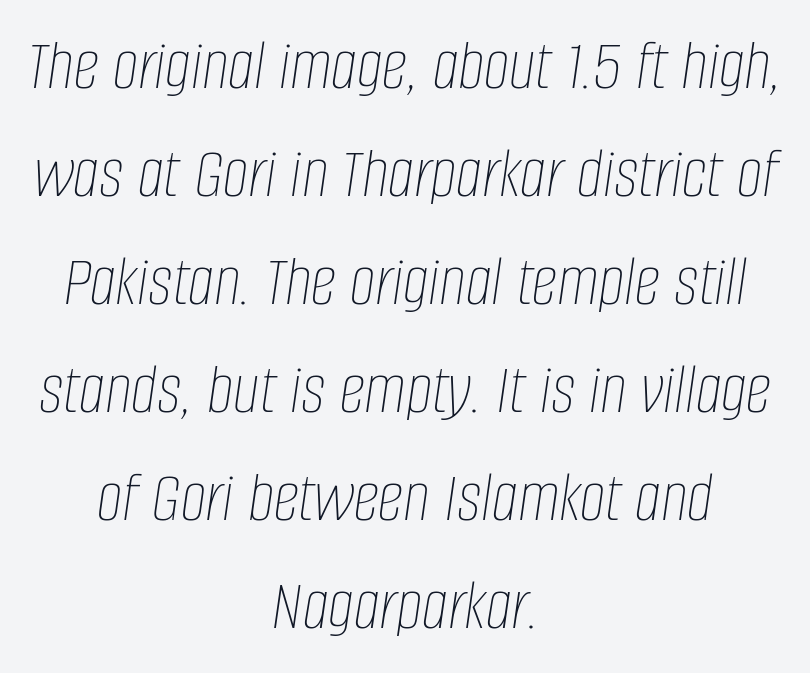
{"italic": "yes", "lean": "right", "slant_degrees": 8, "bold": "no", "weight": "thin", "width": "condensed", "stroke_contrast": "low", "x_height": "large", "monospaced": "no", "underline": "no", "align": "center", "line_spacing": "normal", "line_spacing_ratio": 1.48, "letter_spacing": "normal", "letter_spacing_em": 0.0, "glyph_px": 73}
